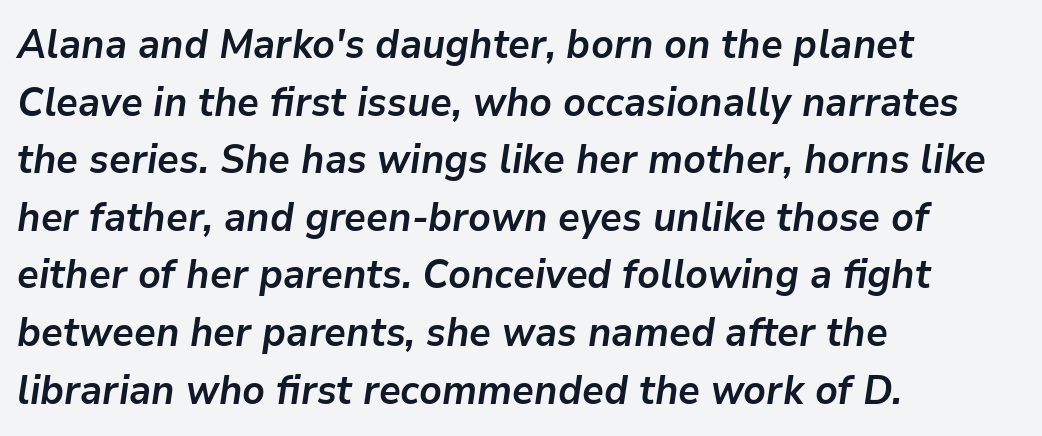
{"italic": "yes", "lean": "right", "slant_degrees": 9, "bold": "yes", "weight": "semibold", "width": "normal", "stroke_contrast": "low", "x_height": "medium", "monospaced": "no", "underline": "no", "align": "left", "line_spacing": "normal", "line_spacing_ratio": 1.44, "letter_spacing": "normal", "letter_spacing_em": 0.0, "glyph_px": 40}
